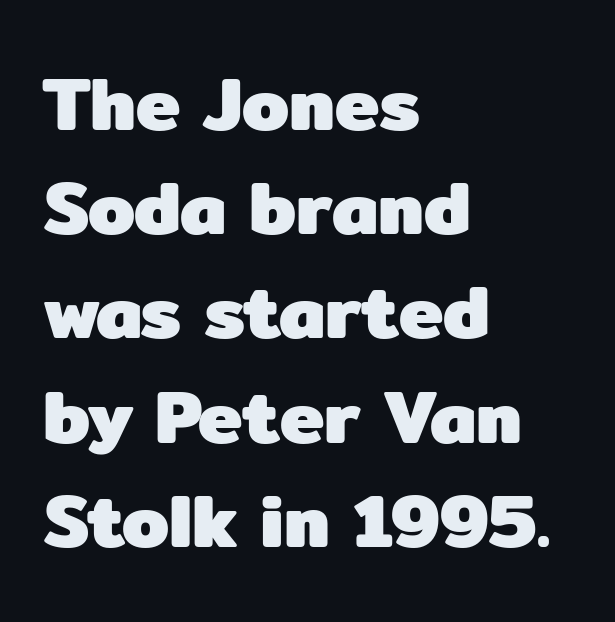
The image shows 75 px heavy sans-serif type, upright; set left-aligned, normal line spacing (1.39x), normal letter spacing, not underlined; low stroke contrast and a medium x-height.
